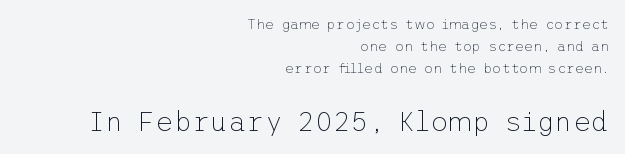
The image shows 28 px thin sans-serif type, upright; set right-aligned, normal line spacing (1.58x), normal letter spacing, not underlined; the second (bottom) block is 2.0x larger; low stroke contrast and a medium x-height.
